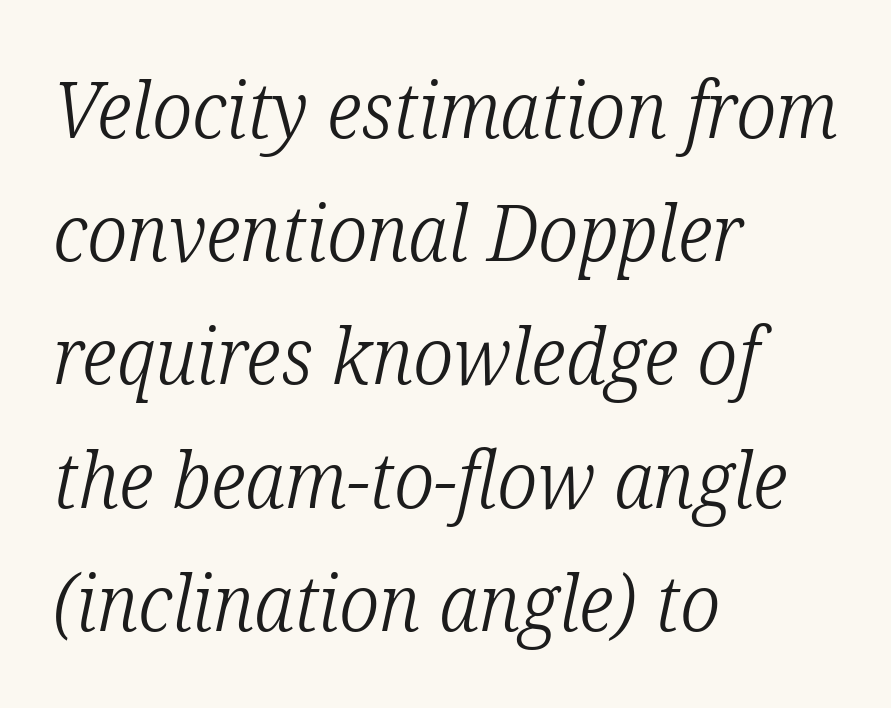
There's an unmistakable incline to the writing here. This rendering uses left alignment, leaving the right contour irregular. The zone under the glyphs is completely vacant. Quick note: interline space is typical.
